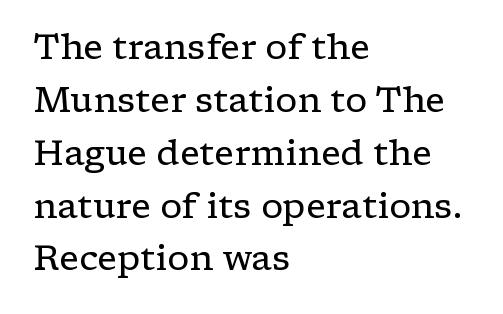
The image shows 35 px regular-weight, wide serif type, upright; set left-aligned, normal line spacing (1.51x), normal letter spacing, not underlined; low stroke contrast and a medium x-height.
